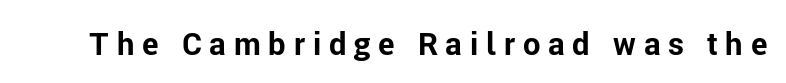
The image shows 31 px bold sans-serif type, upright; set unusually wide letter spacing (+0.25 em), not underlined; low stroke contrast and a medium x-height.
